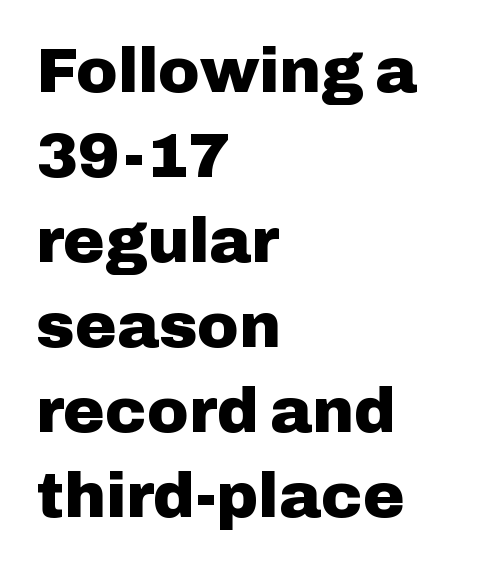
{"serif": "no", "italic": "no", "bold": "yes", "weight": "heavy", "width": "normal", "stroke_contrast": "low", "x_height": "medium", "monospaced": "no", "underline": "no", "align": "left", "line_spacing": "normal", "line_spacing_ratio": 1.35, "letter_spacing": "normal", "letter_spacing_em": 0.0, "glyph_px": 63}
